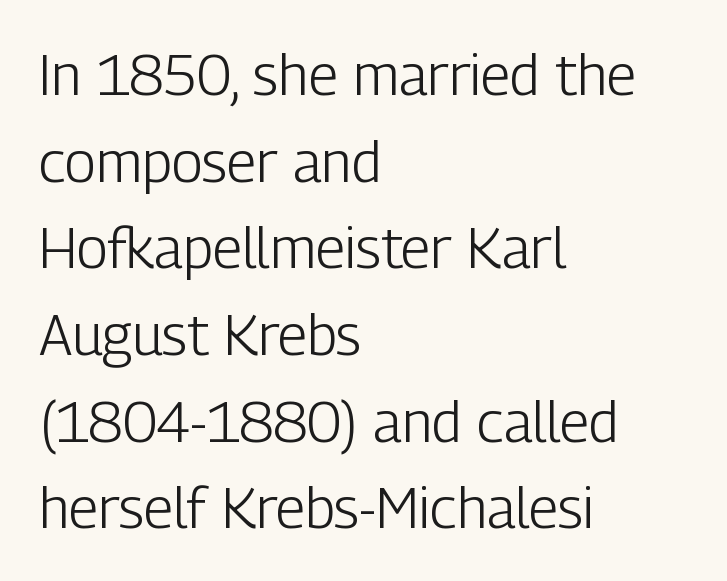
Q: Is the text bold? A: No.
Q: Is the text italic (slanted)? A: No, it is upright.
Q: Is the typeface a serif or a sans-serif typeface? A: Sans-serif.
Q: Is the text underlined? A: No.
Q: How is the paragraph aligned? A: Left-aligned.
Q: Is the spacing between letters normal or unusually wide? A: Normal.
Q: Is the spacing between lines tight, normal or loose? A: Normal.
Q: Width (condensed, normal, or wide)? A: Condensed.
Q: Stroke contrast? A: Low.
Q: x-height? A: Medium.
Q: Monospaced? A: No.
